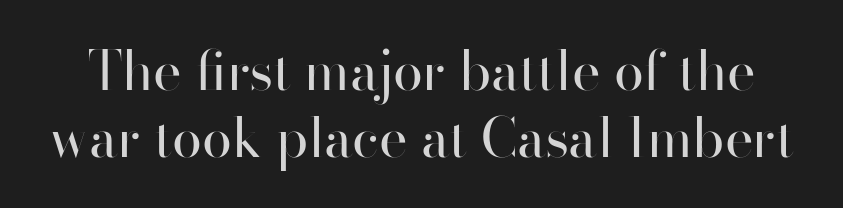
{"serif": "no", "italic": "no", "bold": "no", "weight": "regular", "width": "normal", "stroke_contrast": "high", "x_height": "small", "monospaced": "no", "underline": "no", "line_spacing_ratio": 1.24, "letter_spacing": "normal", "letter_spacing_em": 0.0, "glyph_px": 54}
